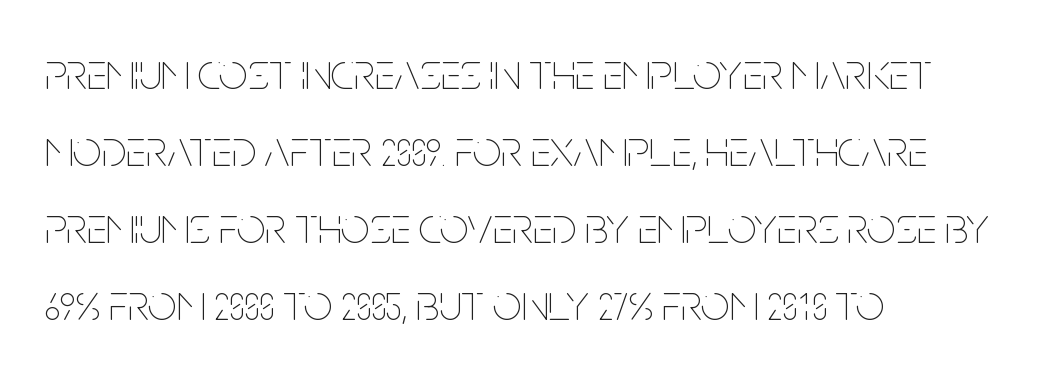
The image shows 51 px thin, condensed type, upright; set left-aligned, normal line spacing (1.51x), normal letter spacing, not underlined; low stroke contrast and a large x-height.
